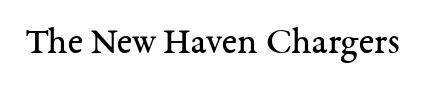
Decoration check: the copy has no underline. Note: serifs present on the glyphs. The passage shown is typed in a proportional face where columns would drift. How are the letters spaced? Ordinarily, with no added tracking. Weight: regular or lighter. Posture: vertical.
